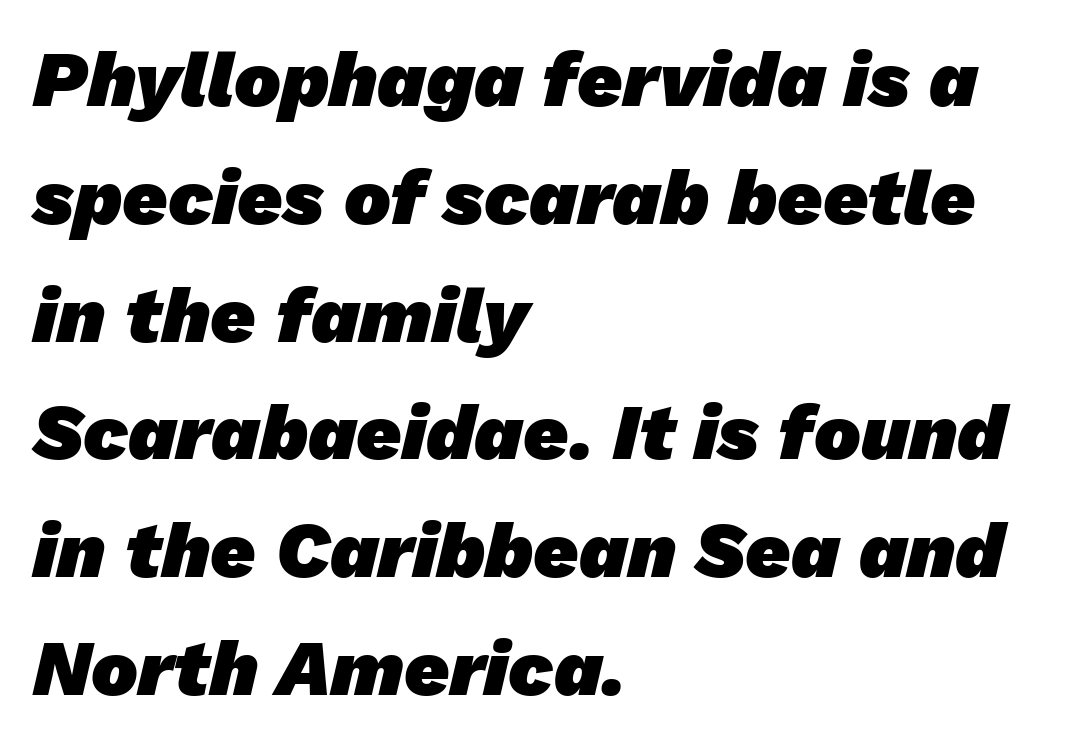
The space directly below the letters is spotless. Proportional: the letters do not fall into vertical columns. You'd pick this weight for a headline — it's a proper bold. A classic flush-left, rag-right setting is used for this passage.
